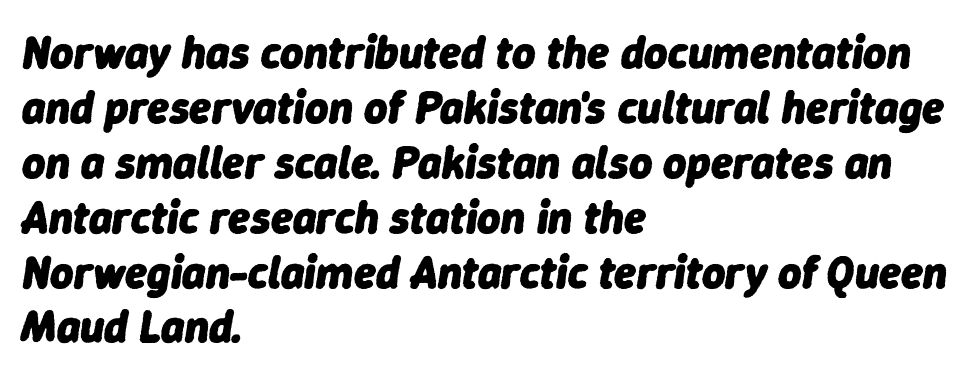
Q: Is the text bold? A: Yes.
Q: Is the text italic (slanted)? A: Yes, it leans right by about 9 degrees.
Q: Is the text underlined? A: No.
Q: How is the paragraph aligned? A: Left-aligned.
Q: Is the spacing between letters normal or unusually wide? A: Normal.
Q: Width (condensed, normal, or wide)? A: Normal.
Q: Stroke contrast? A: Low.
Q: x-height? A: Medium.
Q: Monospaced? A: No.
